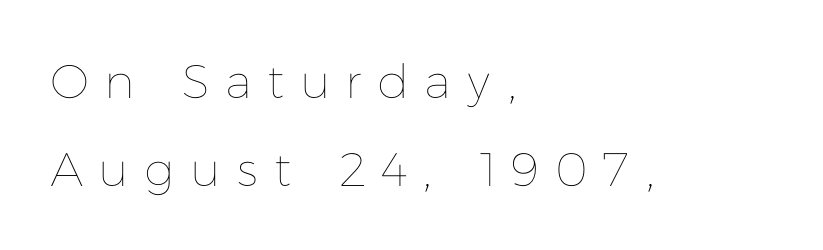
Do the characters align in a grid? No, the font is proportional. Unbolded letterforms with no extra heft. The specimen reads as upright at a glance. The string is rendered with underlining switched off.
